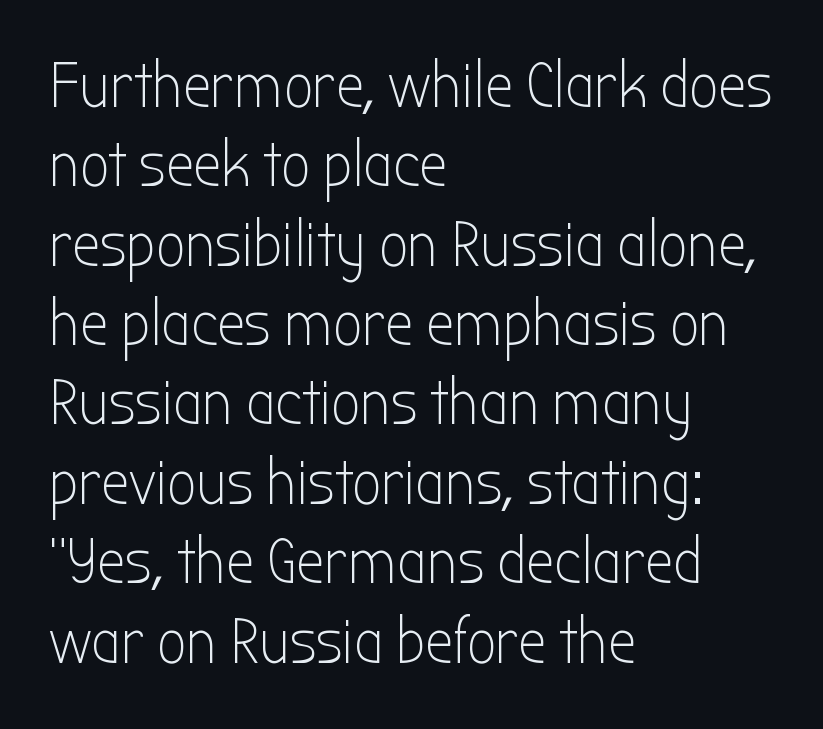
Q: Is the text bold? A: No.
Q: Is the text italic (slanted)? A: No, it is upright.
Q: Is the typeface a serif or a sans-serif typeface? A: Sans-serif.
Q: Is the text underlined? A: No.
Q: How is the paragraph aligned? A: Left-aligned.
Q: Is the spacing between letters normal or unusually wide? A: Normal.
Q: Width (condensed, normal, or wide)? A: Condensed.
Q: Stroke contrast? A: Low.
Q: x-height? A: Medium.
Q: Monospaced? A: No.
